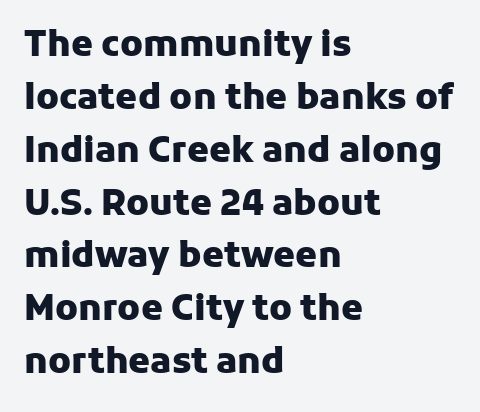
Q: Is the text bold? A: Yes.
Q: Is the text italic (slanted)? A: No, it is upright.
Q: Is the typeface a serif or a sans-serif typeface? A: Sans-serif.
Q: Is the text underlined? A: No.
Q: How is the paragraph aligned? A: Left-aligned.
Q: Is the spacing between letters normal or unusually wide? A: Normal.
Q: Is the spacing between lines tight, normal or loose? A: Normal.
Q: Width (condensed, normal, or wide)? A: Normal.
Q: Stroke contrast? A: Low.
Q: x-height? A: Medium.
Q: Monospaced? A: No.
